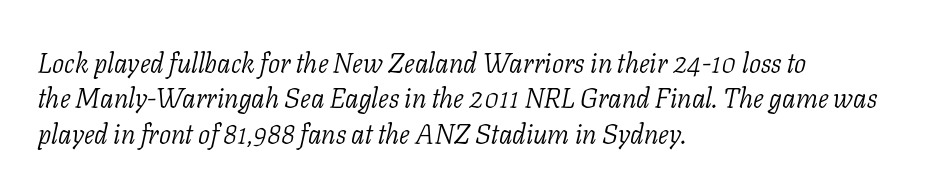
Q: Is the text bold? A: No.
Q: Is the text italic (slanted)? A: Yes, it leans right by about 11 degrees.
Q: Is the text underlined? A: No.
Q: How is the paragraph aligned? A: Left-aligned.
Q: Is the spacing between letters normal or unusually wide? A: Normal.
Q: Is the spacing between lines tight, normal or loose? A: Normal.
